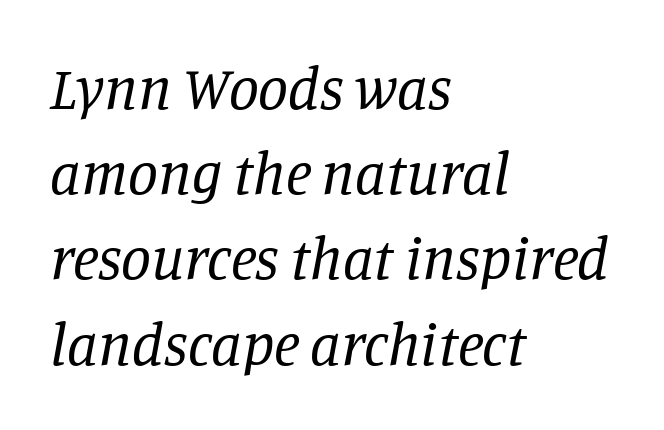
Q: Is the text bold? A: No.
Q: Is the text italic (slanted)? A: Yes, it leans right by about 11 degrees.
Q: Is the typeface a serif or a sans-serif typeface? A: Serif.
Q: Is the text underlined? A: No.
Q: How is the paragraph aligned? A: Left-aligned.
Q: Is the spacing between letters normal or unusually wide? A: Normal.
Q: Is the spacing between lines tight, normal or loose? A: Normal.
Q: Width (condensed, normal, or wide)? A: Normal.
Q: Stroke contrast? A: Low.
Q: x-height? A: Large.
Q: Monospaced? A: No.
